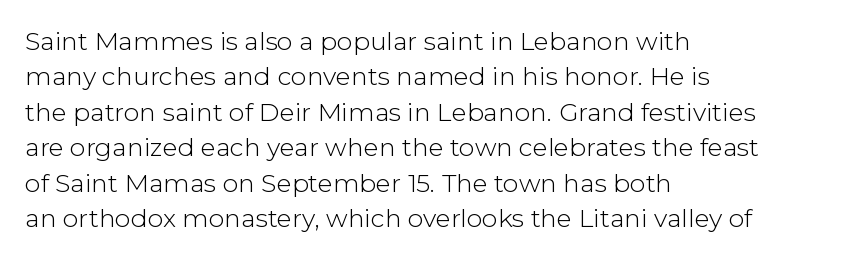
The image shows 25 px text type, upright; set left-aligned, normal line spacing (1.42x), normal letter spacing, not underlined.
